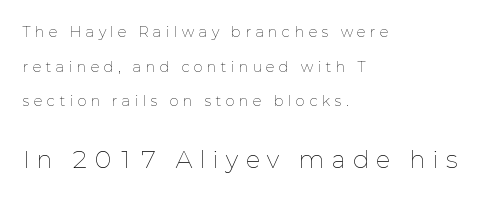
Q: Is the text bold? A: No.
Q: Is the text italic (slanted)? A: No, it is upright.
Q: Is the text underlined? A: No.
Q: How is the paragraph aligned? A: Left-aligned.
Q: Is the spacing between letters normal or unusually wide? A: Unusually wide.
Q: Is the spacing between lines tight, normal or loose? A: Loose.
Q: Which block of text is set in a larger size, the first (top) or the second (bottom)? A: The second (bottom) one.
